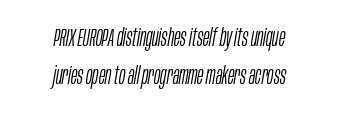
The image shows 24 px text type, italic (leaning right); set centered, normal line spacing (1.6x), normal letter spacing, not underlined.
